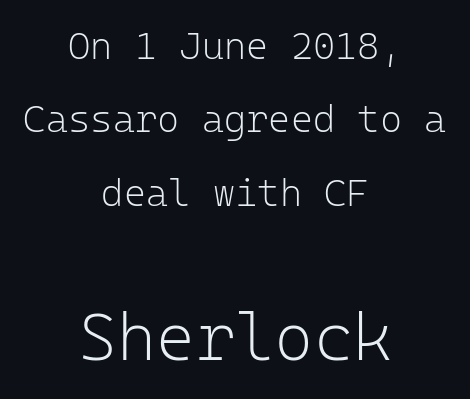
{"serif": "no", "italic": "no", "bold": "no", "weight": "light", "width": "normal", "stroke_contrast": "low", "x_height": "medium", "monospaced": "yes", "underline": "no", "align": "center", "line_spacing": "loose", "line_spacing_ratio": 1.93, "letter_spacing": "normal", "letter_spacing_em": 0.0, "larger_block": "second", "size_ratio": 1.76, "glyph_px": 67}
